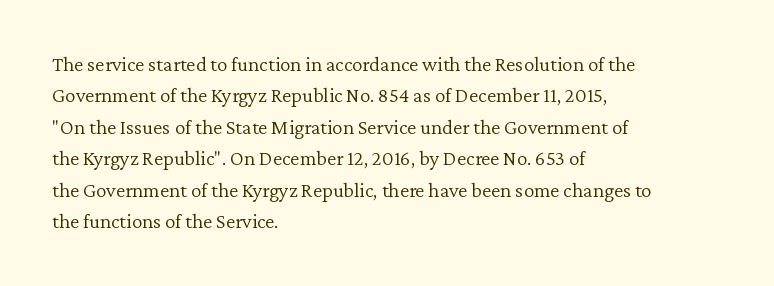
Each row of text sits above clean, open space. Italic? Not at all — the glyphs are vertical. Typeset ragged right — the left edge is the straight one. Each word holds together tightly as a unit, with standard inter-letter gaps. Interline gaps are of average width in this sample.
